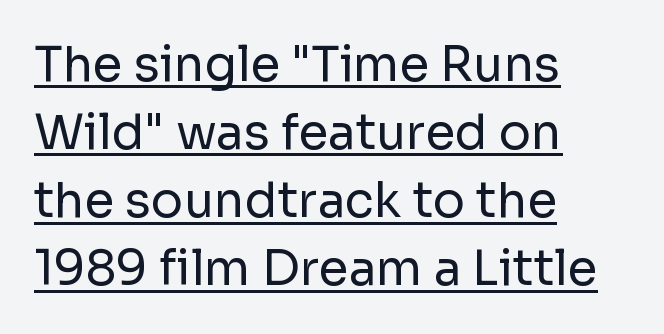
The image shows 48 px regular-weight sans-serif type, upright; set left-aligned, normal line spacing (1.42x), normal letter spacing, underlined; low stroke contrast and a medium x-height.
